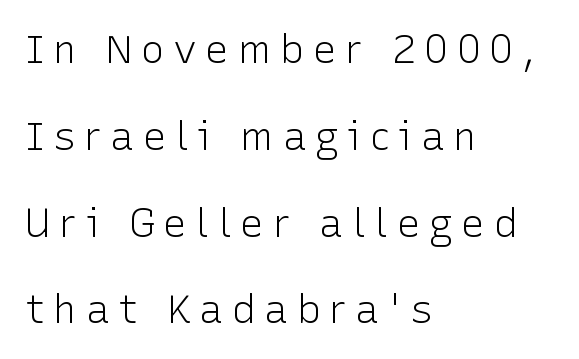
{"serif": "no", "italic": "no", "bold": "no", "weight": "light", "width": "normal", "stroke_contrast": "low", "x_height": "medium", "monospaced": "no", "underline": "no", "align": "left", "line_spacing": "loose", "line_spacing_ratio": 2.17, "letter_spacing": "wide", "letter_spacing_em": 0.21, "glyph_px": 40}
